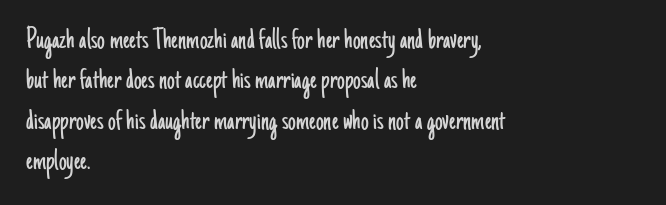
{"serif": "no", "italic": "no", "bold": "no", "weight": "light", "width": "condensed", "stroke_contrast": "low", "x_height": "small", "monospaced": "no", "underline": "no", "align": "left", "line_spacing": "normal", "line_spacing_ratio": 1.3, "letter_spacing": "normal", "letter_spacing_em": 0.0, "glyph_px": 31}
